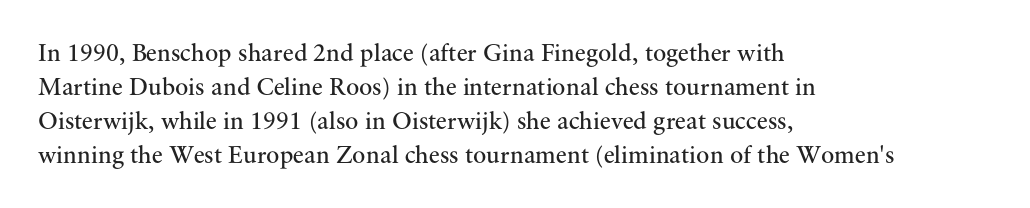
The image shows 25 px text type, upright; set left-aligned, normal line spacing (1.36x), normal letter spacing, not underlined.
